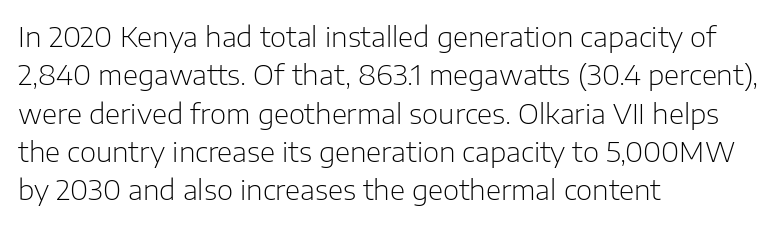
Casual observation: everything's shoved over to the left. Stroke mass is kept to a normal reading level or below. The letterforms sit shoulder to shoulder at normal distance. How would I describe the line gaps? Plain and ordinary. A roman cut, with each character standing at attention. Do the characters align in a grid? No, the font is proportional.
